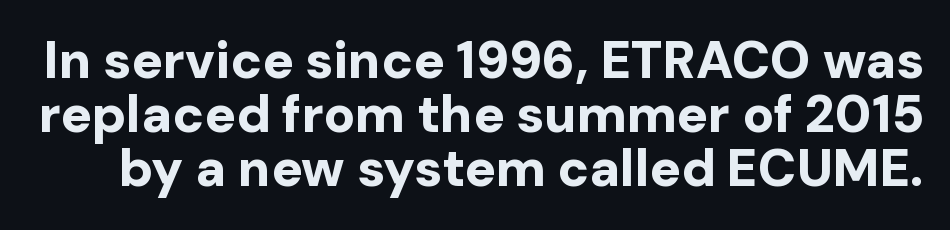
{"serif": "no", "italic": "no", "bold": "yes", "weight": "bold", "width": "normal", "stroke_contrast": "low", "x_height": "medium", "monospaced": "no", "underline": "no", "line_spacing": "tight", "line_spacing_ratio": 1.04, "letter_spacing": "normal", "letter_spacing_em": 0.0, "glyph_px": 52}
